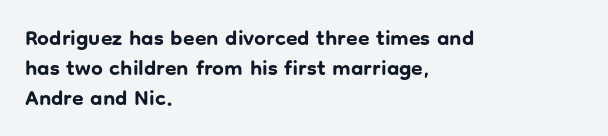
{"italic": "no", "bold": "yes", "underline": "no", "align": "left", "line_spacing": "normal", "line_spacing_ratio": 1.44, "letter_spacing": "normal", "letter_spacing_em": 0.0, "glyph_px": 21}
